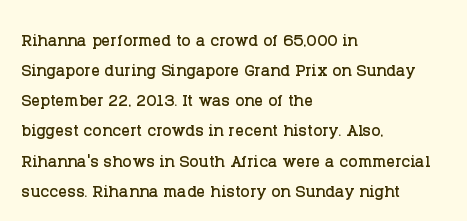
The image shows 22 px text type, upright; set left-aligned, normal line spacing (1.37x), normal letter spacing, not underlined.
